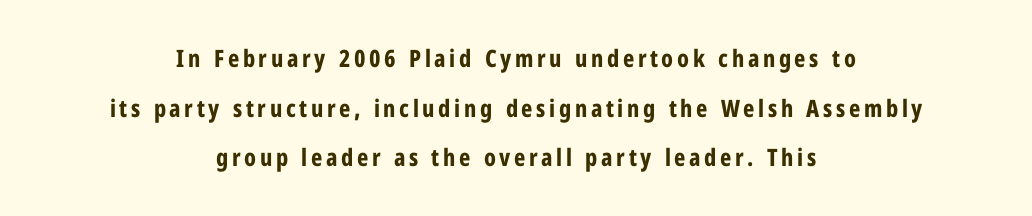
Typographic density is high because the face is bold. A bare baseline throughout the passage. Line starts and ends both wander, symmetrically. Vertical strokes here are truly vertical.
